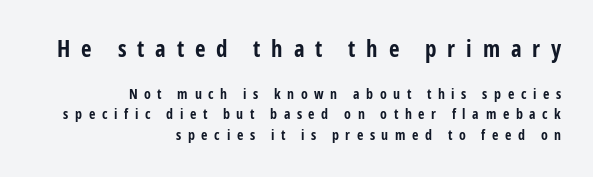
Words float on clear page, feet unadorned. All the whitespace from short lines collects on the left. Heavy-handed strokes throughout: this text is bold. Leading: standard.
